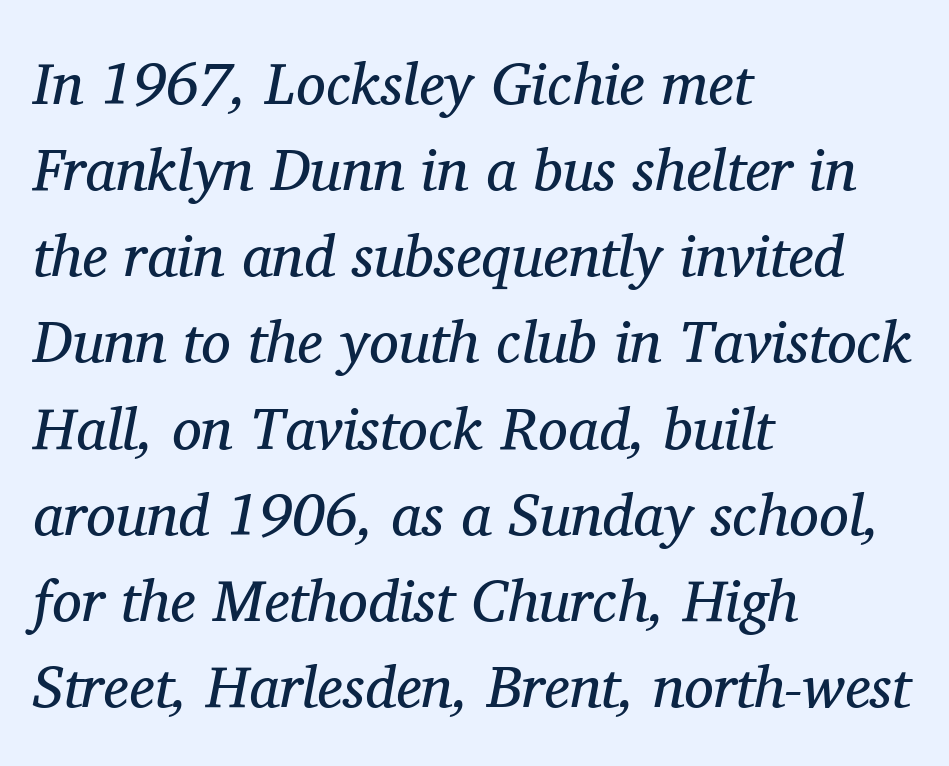
The image shows 59 px regular-weight serif type, italic (leaning right); set left-aligned, normal line spacing (1.46x), normal letter spacing, not underlined; medium stroke contrast and a medium x-height.
